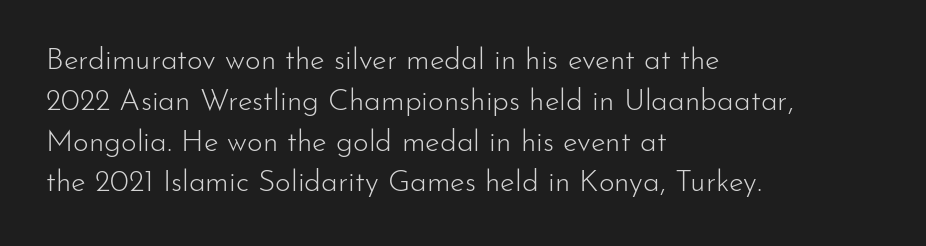
Q: Is the text bold? A: No.
Q: Is the text italic (slanted)? A: No, it is upright.
Q: Is the typeface a serif or a sans-serif typeface? A: Sans-serif.
Q: Is the text underlined? A: No.
Q: How is the paragraph aligned? A: Left-aligned.
Q: Is the spacing between letters normal or unusually wide? A: Normal.
Q: Is the spacing between lines tight, normal or loose? A: Normal.
Q: Width (condensed, normal, or wide)? A: Normal.
Q: Stroke contrast? A: Low.
Q: x-height? A: Small.
Q: Monospaced? A: No.
